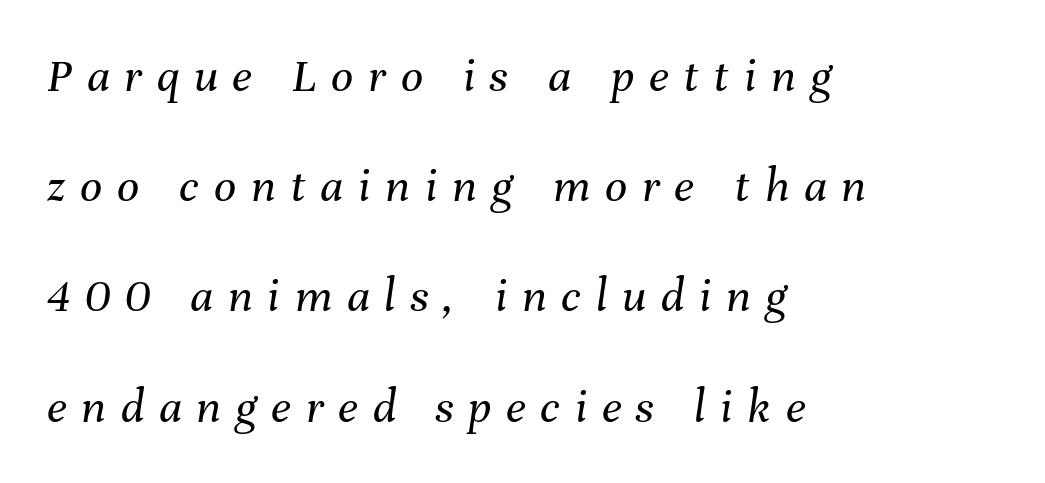
{"italic": "yes", "lean": "right", "slant_degrees": 8, "bold": "no", "weight": "regular", "width": "normal", "stroke_contrast": "medium", "x_height": "medium", "monospaced": "no", "underline": "no", "align": "left", "line_spacing": "loose", "line_spacing_ratio": 2.25, "letter_spacing": "wide", "letter_spacing_em": 0.3, "glyph_px": 49}
